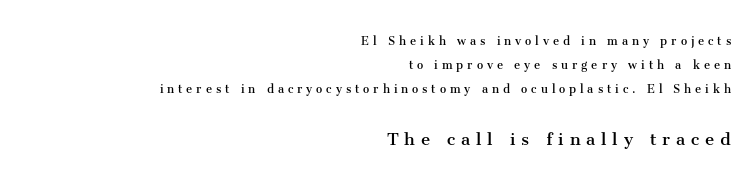
Visually, the bottom section dominates because its glyphs are scaled up. The strokes are not fattened; the text isn't bold. These lines stack with their right ends in a neat column. The space beneath each line is pristine and unruled. Style check: upright. The face used here is rendered with a markedly widened letterfit.
